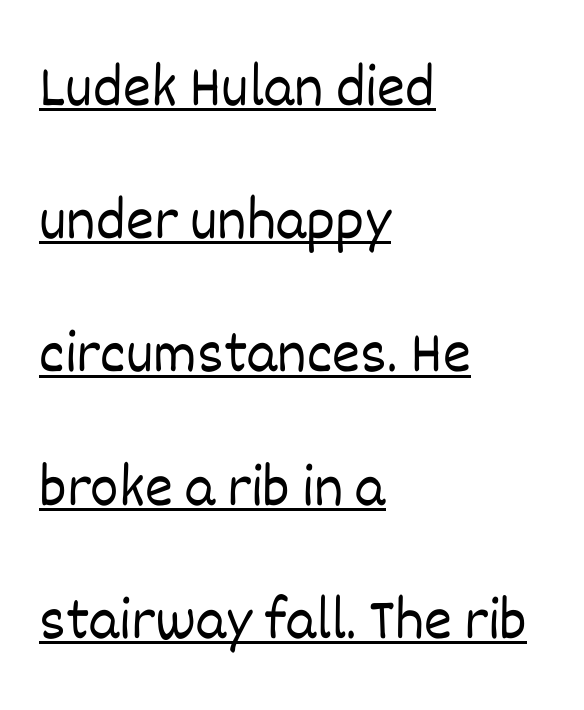
Q: Is the text bold? A: No.
Q: Is the text italic (slanted)? A: No, it is upright.
Q: Is the text underlined? A: Yes.
Q: How is the paragraph aligned? A: Left-aligned.
Q: Is the spacing between letters normal or unusually wide? A: Normal.
Q: Is the spacing between lines tight, normal or loose? A: Loose.
Q: Width (condensed, normal, or wide)? A: Normal.
Q: Stroke contrast? A: Low.
Q: x-height? A: Large.
Q: Monospaced? A: No.
